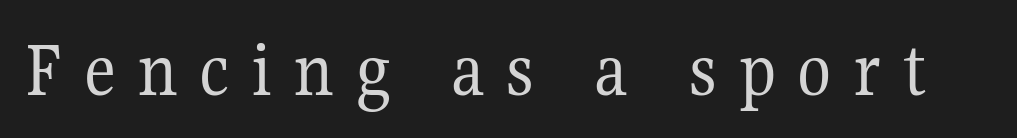
Tracking here is generous; glyphs stand well apart from one another. Think of a printed novel: that variable character pitch is what you see here. The designer went with a serif here, giving each stem small feet. Letters have the restrained weight of plain body copy at most. No word sits above an underline. It's the straight-up-and-down kind of type.
